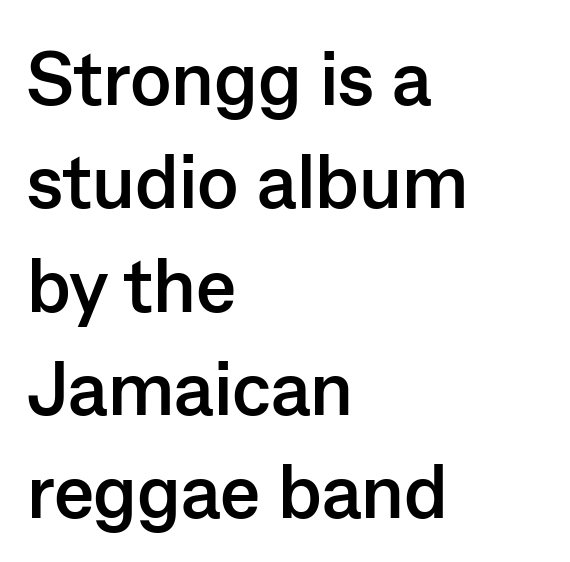
Character widths vary here, with narrow letters taking less room than wide ones. These lines carry a lot of weight — the face is fully bold. Students, observe: this is what conventionally led text looks like. There is no visible air inserted between adjacent glyphs. Nothing sits at the stroke ends, so this counts as sans-serif. Plain, unruled lines of type.
